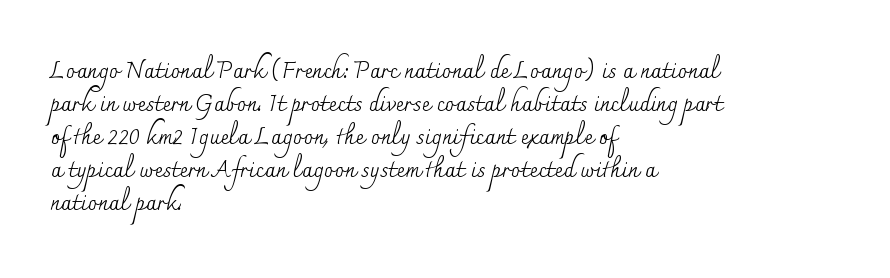
{"bold": "no", "underline": "no", "align": "left", "line_spacing": "normal", "line_spacing_ratio": 1.44, "letter_spacing": "normal", "letter_spacing_em": 0.0, "glyph_px": 23}
